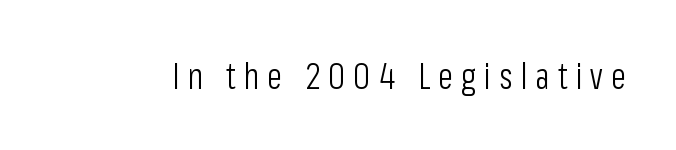
The strip under each line holds only bare page. Tracking value appears strongly positive — letters spread wide. This sample has the flowing, uneven cadence of proportional lettering. This is the regular roman posture of the typeface. The face used here is a sans, in the tradition of grotesques and geometrics.
